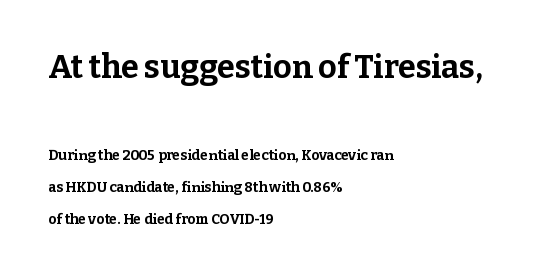
Q: Is the text bold? A: Yes.
Q: Is the text italic (slanted)? A: No, it is upright.
Q: Is the typeface a serif or a sans-serif typeface? A: Serif.
Q: Is the text underlined? A: No.
Q: How is the paragraph aligned? A: Left-aligned.
Q: Is the spacing between letters normal or unusually wide? A: Normal.
Q: Is the spacing between lines tight, normal or loose? A: Loose.
Q: Which block of text is set in a larger size, the first (top) or the second (bottom)? A: The first (top) one.
Q: Width (condensed, normal, or wide)? A: Normal.
Q: Stroke contrast? A: Low.
Q: x-height? A: Medium.
Q: Monospaced? A: No.
